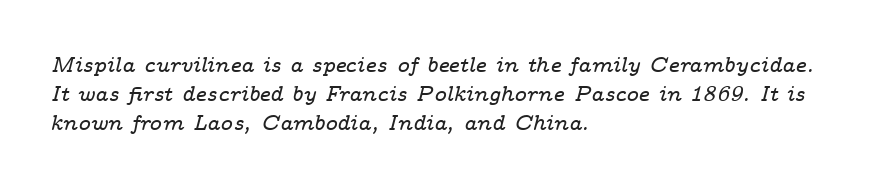
Q: Is the text italic (slanted)? A: Yes, it leans right by about 14 degrees.
Q: Is the text underlined? A: No.
Q: How is the paragraph aligned? A: Left-aligned.
Q: Is the spacing between letters normal or unusually wide? A: Normal.
Q: Is the spacing between lines tight, normal or loose? A: Normal.
